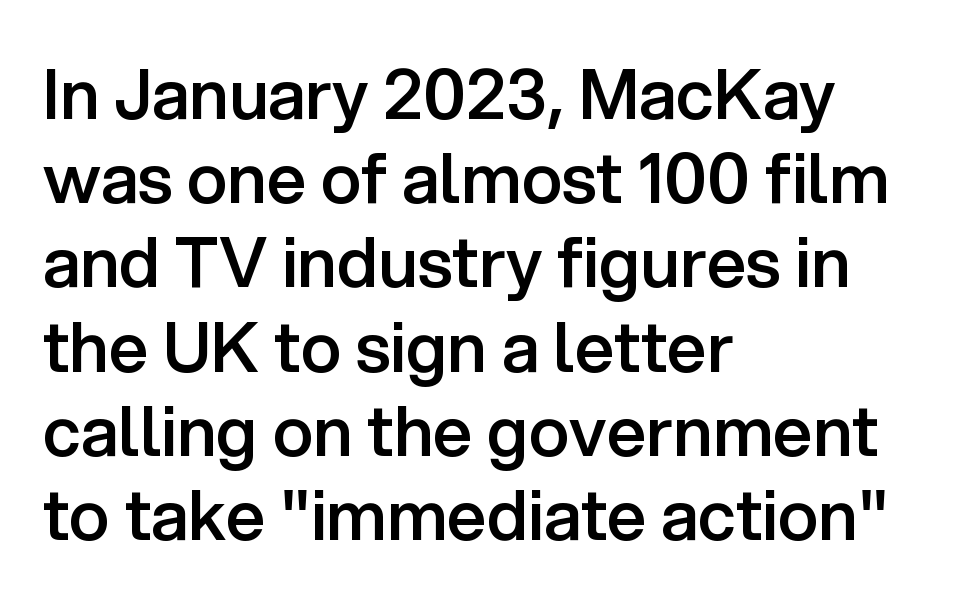
Upright lettering throughout. Beneath every word, the page is bare. Note the varied advance widths — an 'i' is clearly narrower than an 'm'. Note: no serifs on the glyphs.
